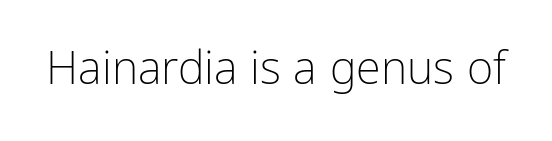
The passage shown has conventional tracking throughout. If you drew a line through each stem, it would be perfectly vertical. Weight: not bold — regular or lighter. Typographically, this falls in the sans-serif category. Underline: absent.
